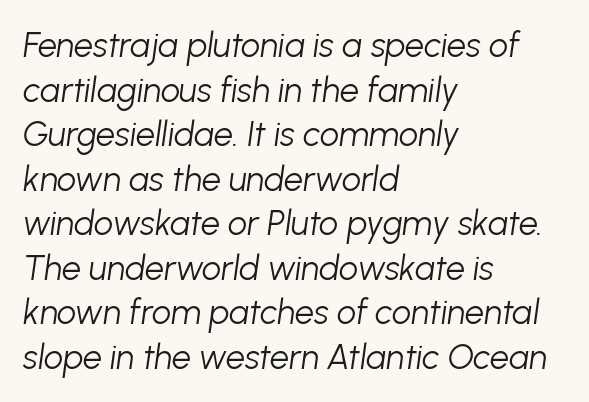
Here the designer chose a conventional face with non-uniform glyph widths. Italic? Definitely — the glyphs are oblique. Evenly set lines give the paragraph a standard silhouette. The rendering keeps characters at their native spacing. Left-aligned paragraph, ragged on the right. Lines of text with bare space underneath.
